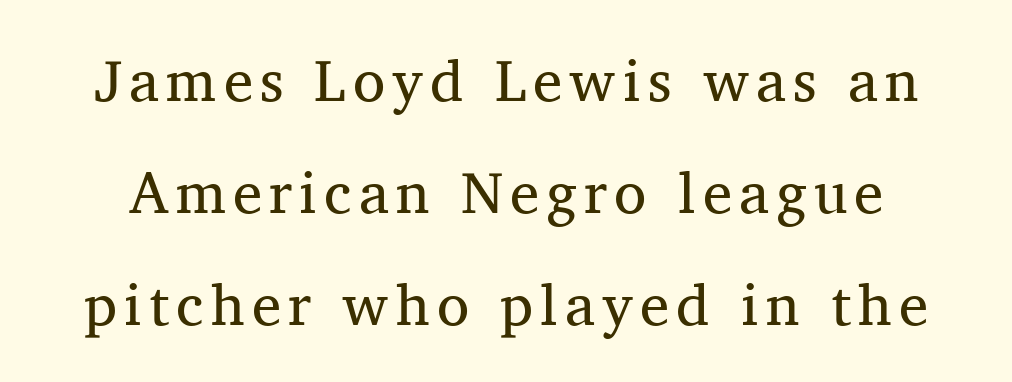
Q: Is the text bold? A: No.
Q: Is the text italic (slanted)? A: No, it is upright.
Q: Is the typeface a serif or a sans-serif typeface? A: Serif.
Q: Is the text underlined? A: No.
Q: Is the spacing between lines tight, normal or loose? A: Loose.
Q: Width (condensed, normal, or wide)? A: Normal.
Q: Stroke contrast? A: Medium.
Q: x-height? A: Medium.
Q: Monospaced? A: No.
